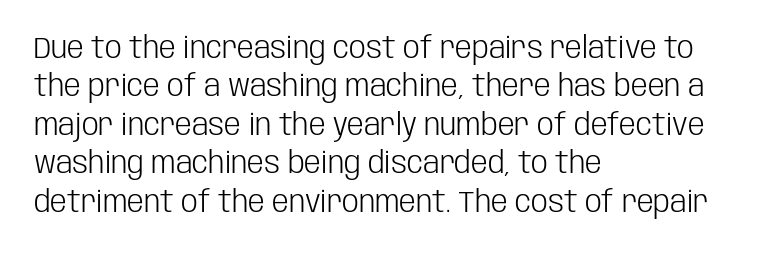
The letters advance in unequal steps, a hallmark of proportional type. Notice how descenders clear the ascenders below comfortably — that's standard leading. Look at the tracking — it's just the regular setting, nothing added. These lines are composed in type without serifs. This is roman type, the default non-slanted kind. Think standard paragraph weight, or any step lighter than that.
